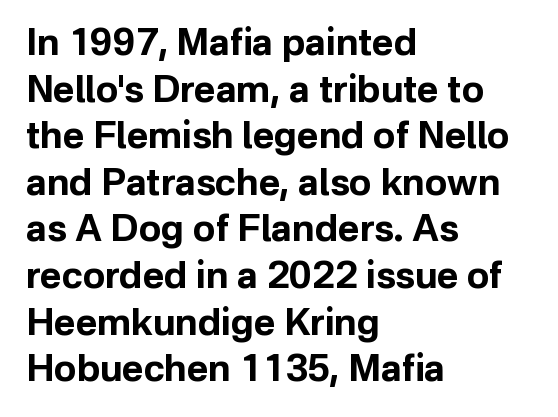
The image shows 37 px bold sans-serif type, upright; set left-aligned, normal line spacing (1.26x), normal letter spacing, not underlined; low stroke contrast and a medium x-height.
